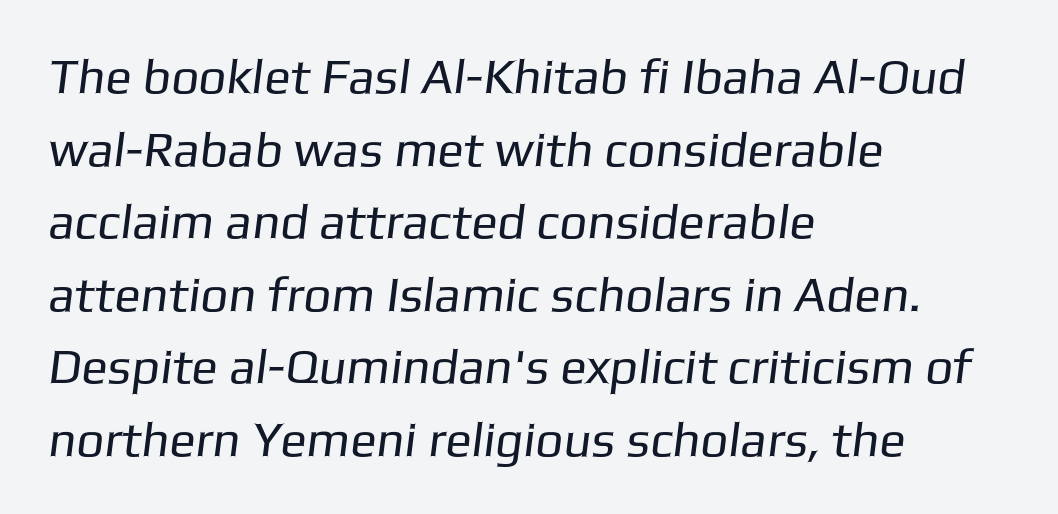
Honestly, the row spacing looks completely unremarkable. Is this a fixed-width face? No — the glyphs have proportional, varying widths. Does the type have serifs? No, each stem ends abruptly. Each stroke keeps to a modest, everyday thickness or less. A classic flush-left, rag-right setting is used for this passage.
